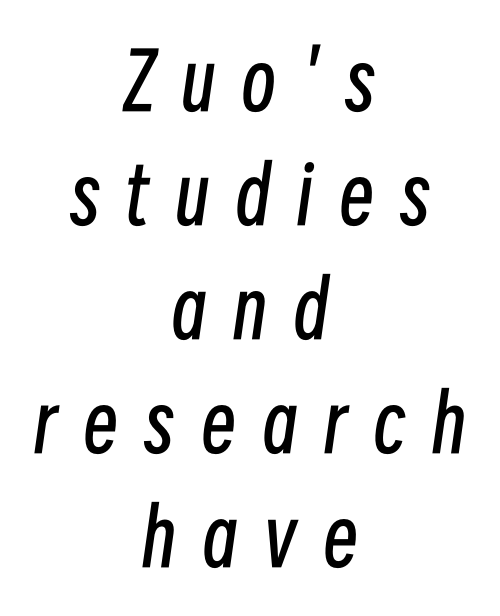
{"italic": "yes", "lean": "right", "slant_degrees": 8, "bold": "no", "weight": "regular", "width": "condensed", "stroke_contrast": "low", "x_height": "medium", "monospaced": "no", "underline": "no", "align": "center", "line_spacing": "normal", "line_spacing_ratio": 1.46, "letter_spacing": "wide", "letter_spacing_em": 0.34, "glyph_px": 78}
